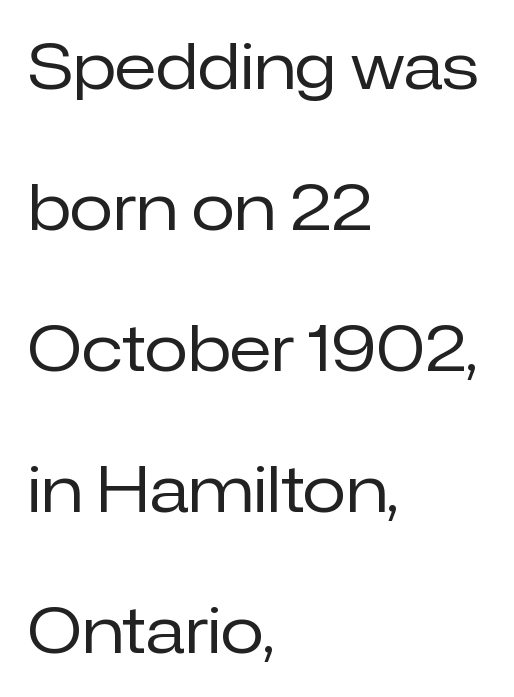
{"serif": "no", "italic": "no", "bold": "no", "weight": "regular", "width": "normal", "stroke_contrast": "low", "x_height": "medium", "monospaced": "no", "underline": "no", "align": "left", "line_spacing": "loose", "line_spacing_ratio": 2.24, "letter_spacing": "normal", "letter_spacing_em": 0.0, "glyph_px": 63}
